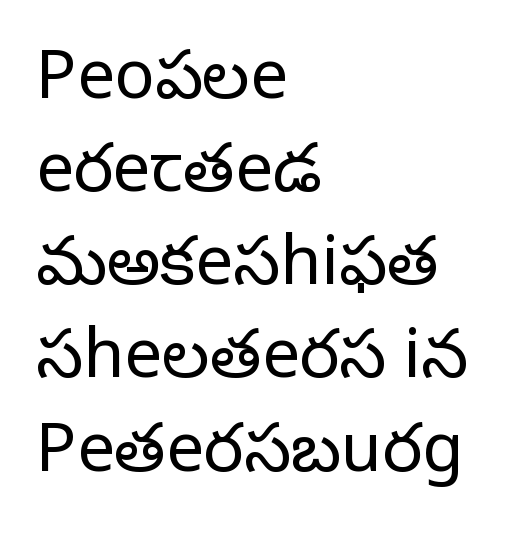
How are the letters spaced? Ordinarily, with no added tracking. This sample has the flowing, uneven cadence of proportional lettering. Each new line begins a customary step beneath the previous one. The specimen reads as upright at a glance.
